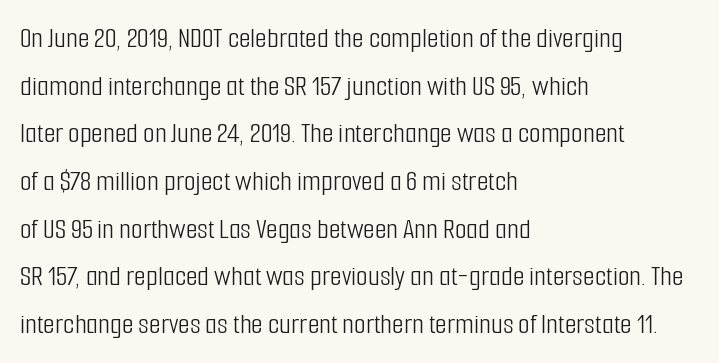
The image shows 30 px light, condensed sans-serif type, upright; set left-aligned, normal line spacing (1.59x), normal letter spacing, not underlined; low stroke contrast and a medium x-height.
